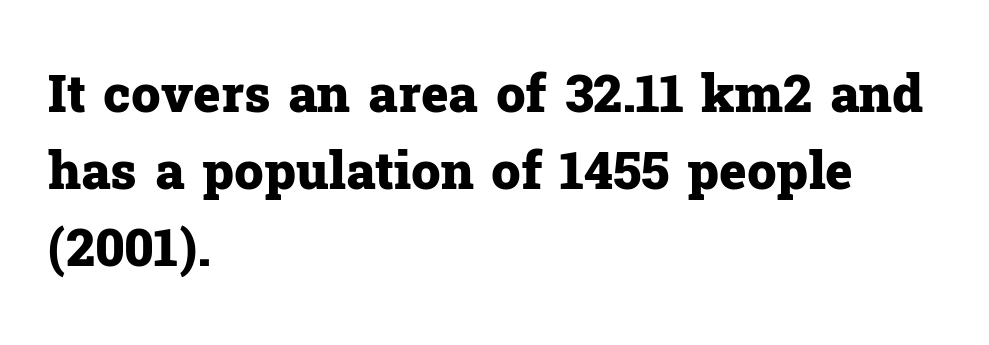
{"serif": "yes", "italic": "no", "bold": "yes", "weight": "heavy", "width": "normal", "stroke_contrast": "low", "x_height": "medium", "monospaced": "no", "underline": "no", "align": "left", "line_spacing": "normal", "line_spacing_ratio": 1.48, "letter_spacing": "normal", "letter_spacing_em": 0.0, "glyph_px": 52}
